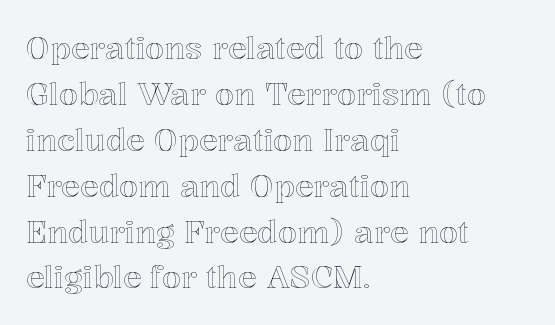
The image shows 31 px text type, upright; set left-aligned, normal line spacing (1.48x), normal letter spacing, not underlined; a medium x-height.
